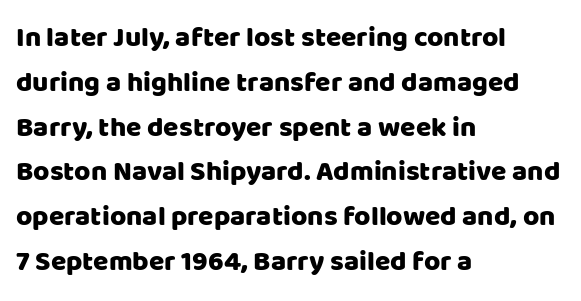
Every character sits straight up, as roman type does. Character widths vary here, with narrow letters taking less room than wide ones. This sample is left-justified, so line endings fall wherever the words run out. Quick note: underline off. Regarding leading, the lines here are spaced in the standard way.
